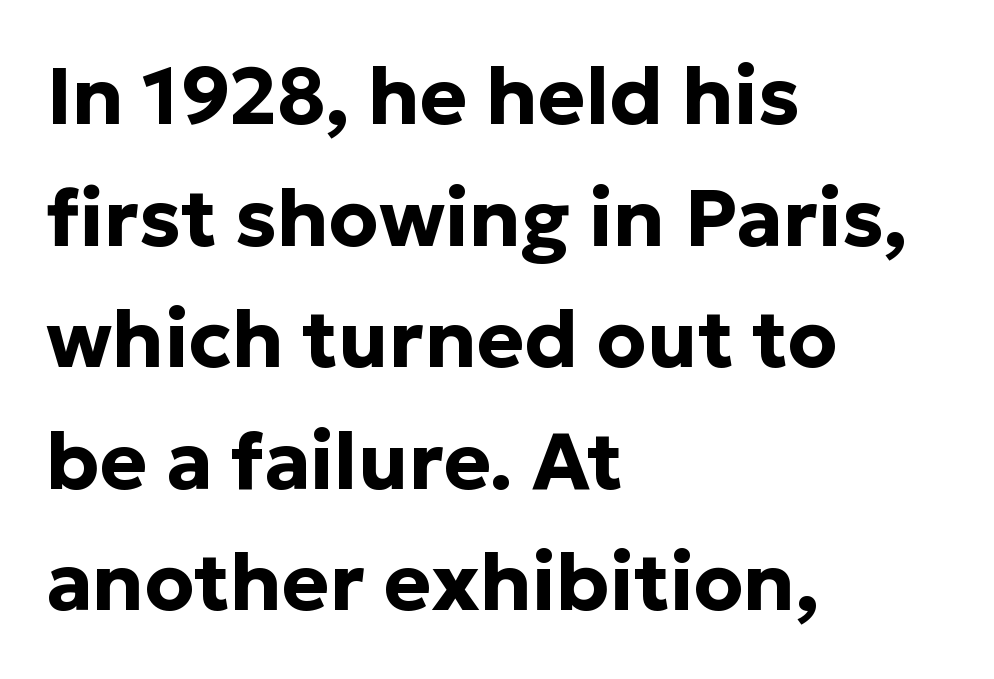
Q: Is the text bold? A: Yes.
Q: Is the text italic (slanted)? A: No, it is upright.
Q: Is the typeface a serif or a sans-serif typeface? A: Sans-serif.
Q: Is the text underlined? A: No.
Q: How is the paragraph aligned? A: Left-aligned.
Q: Is the spacing between letters normal or unusually wide? A: Normal.
Q: Is the spacing between lines tight, normal or loose? A: Normal.
Q: Width (condensed, normal, or wide)? A: Normal.
Q: Stroke contrast? A: Low.
Q: x-height? A: Medium.
Q: Monospaced? A: No.
